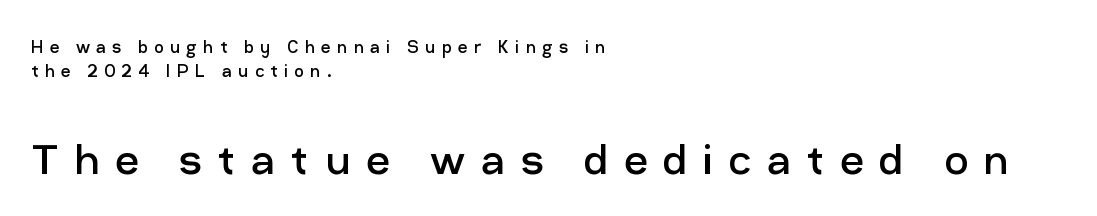
{"serif": "no", "italic": "no", "bold": "no", "weight": "regular", "width": "normal", "stroke_contrast": "low", "x_height": "medium", "monospaced": "no", "underline": "no", "align": "left", "line_spacing": "tight", "line_spacing_ratio": 1.15, "letter_spacing": "wide", "letter_spacing_em": 0.3, "larger_block": "second", "size_ratio": 2.48, "glyph_px": 52}
